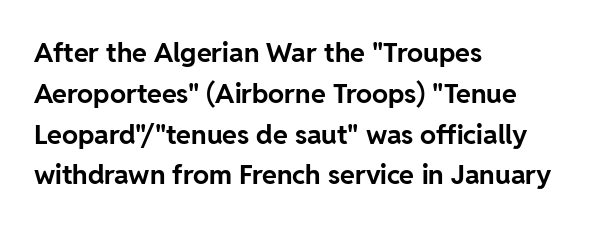
The image shows 27 px bold type, upright; set left-aligned, normal line spacing (1.51x), normal letter spacing, not underlined.
